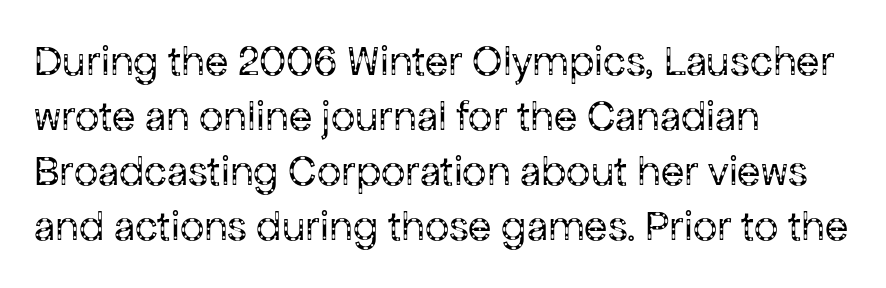
Regular leading. Caption: face not bold, strokes unweighted. No extra tracking has been applied to these lines. Honestly, there is no underline to notice here at all. In CSS terms this would be text-align: left. Spacing verdict: proportional, widths tailored to each character.
